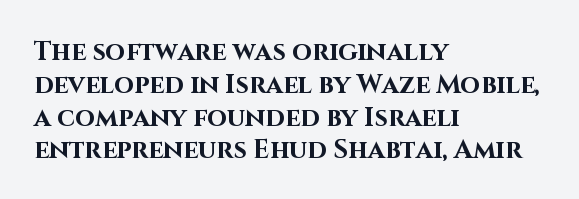
{"italic": "no", "bold": "yes", "underline": "no", "align": "left", "line_spacing": "normal", "line_spacing_ratio": 1.26, "letter_spacing": "normal", "letter_spacing_em": 0.0, "glyph_px": 26}
